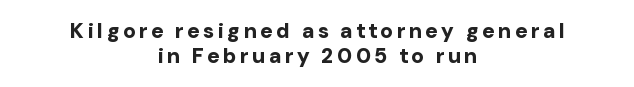
Heavy, bold letterforms. Quick note: underline off. No italicization has been applied; the sample stays upright. The text block is weighted toward neither margin, spreading evenly from the middle.
